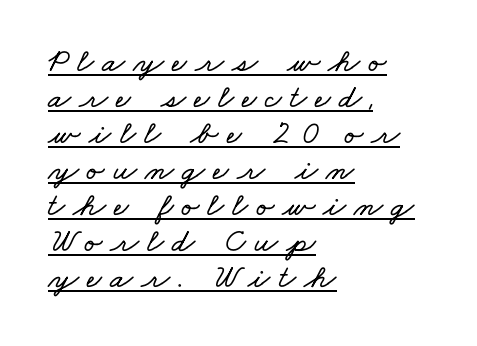
Someone cranked the tracking dial way up on this one. The lines are packed closely together with very little leading. Here the designer chose a conventional face with non-uniform glyph widths. Descenders here cross a horizontal rule under the line. Caption: multi-line text, flush left, ragged right.
